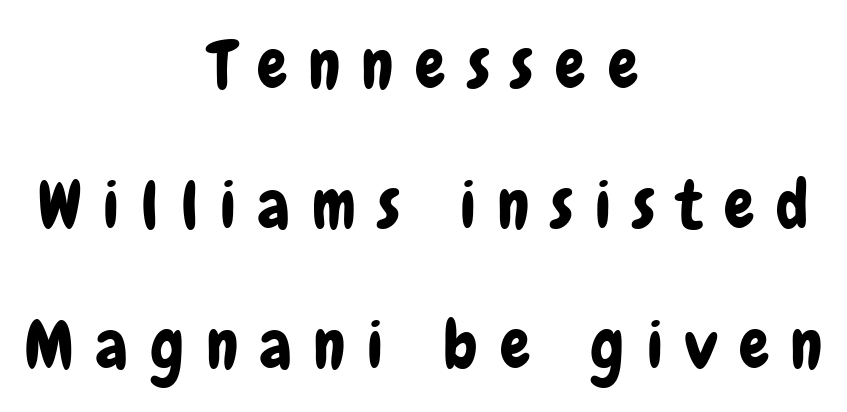
{"serif": "no", "italic": "no", "width": "condensed", "stroke_contrast": "low", "x_height": "medium", "monospaced": "no", "underline": "no", "align": "center", "line_spacing": "loose", "line_spacing_ratio": 2.09, "letter_spacing": "wide", "letter_spacing_em": 0.33, "glyph_px": 67}
